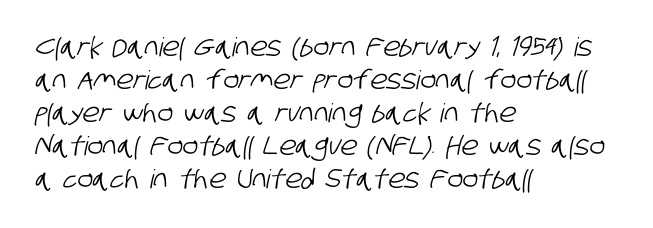
The image shows 26 px text type; set left-aligned, normal line spacing (1.27x), normal letter spacing, not underlined.
